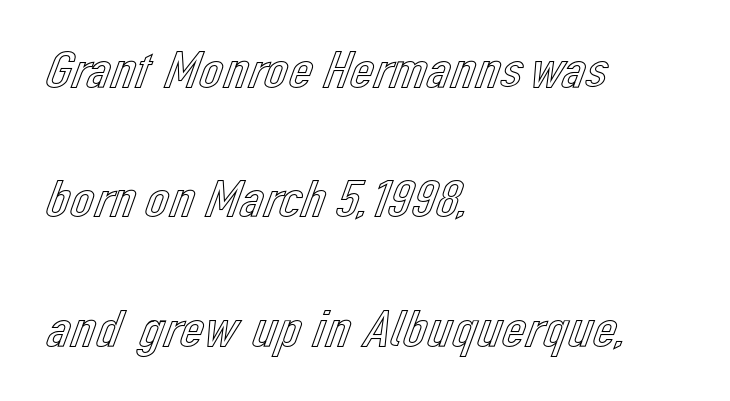
Vertically, the passage feels expansive, rows floating well apart. The face used here is proportionally spaced, like ordinary book or web type. Nothing unusual about the tracking: characters are spaced as the font intends. All the whitespace from short lines collects on the right.
